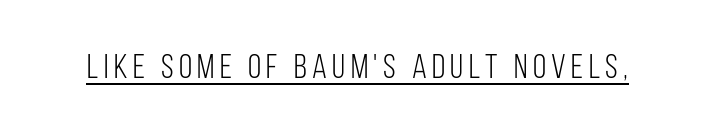
The image shows 34 px light, condensed sans-serif type, upright; set underlined; low stroke contrast and a large x-height.
